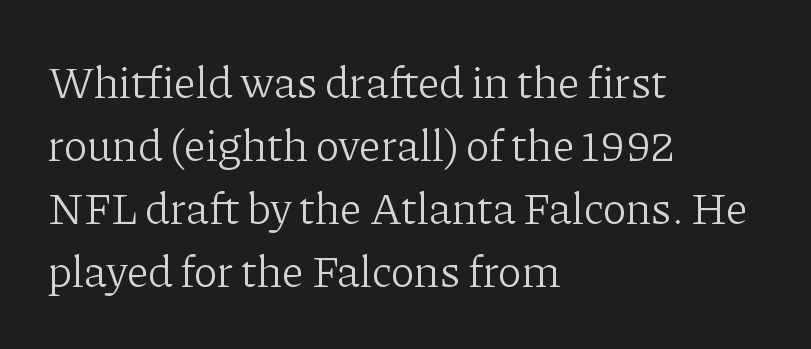
The image shows 45 px light serif type, upright; set left-aligned, normal line spacing (1.4x), normal letter spacing, not underlined; low stroke contrast and a medium x-height.
